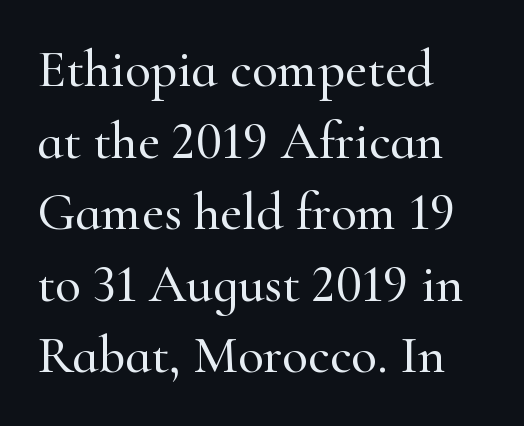
{"serif": "yes", "italic": "no", "width": "normal", "stroke_contrast": "high", "x_height": "small", "monospaced": "no", "underline": "no", "align": "left", "line_spacing": "normal", "line_spacing_ratio": 1.35, "letter_spacing": "normal", "letter_spacing_em": 0.0, "glyph_px": 53}
